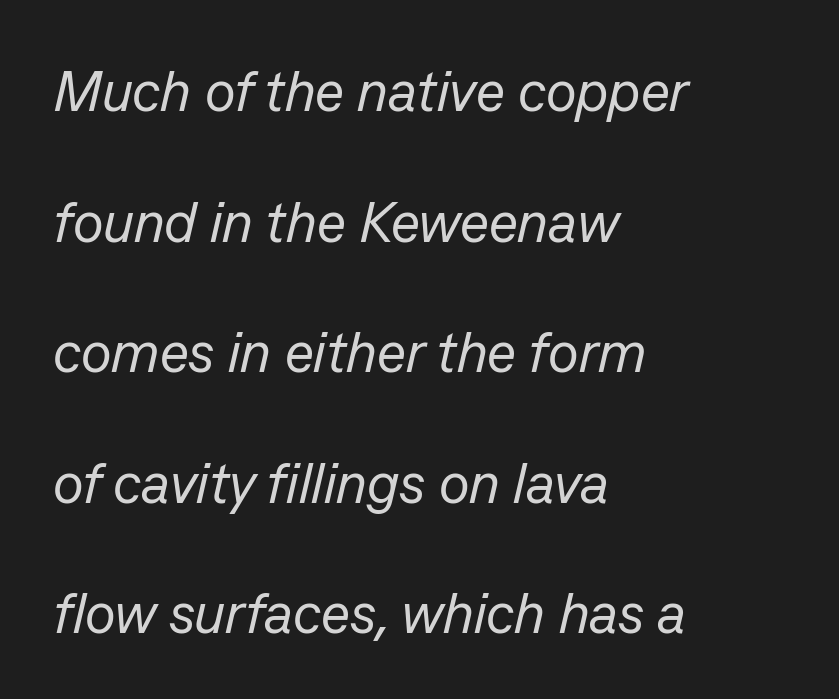
Q: Is the text bold? A: No.
Q: Is the text italic (slanted)? A: Yes, it leans right by about 13 degrees.
Q: Is the text underlined? A: No.
Q: How is the paragraph aligned? A: Left-aligned.
Q: Is the spacing between letters normal or unusually wide? A: Normal.
Q: Is the spacing between lines tight, normal or loose? A: Loose.
Q: Width (condensed, normal, or wide)? A: Normal.
Q: Stroke contrast? A: Low.
Q: x-height? A: Medium.
Q: Monospaced? A: No.
